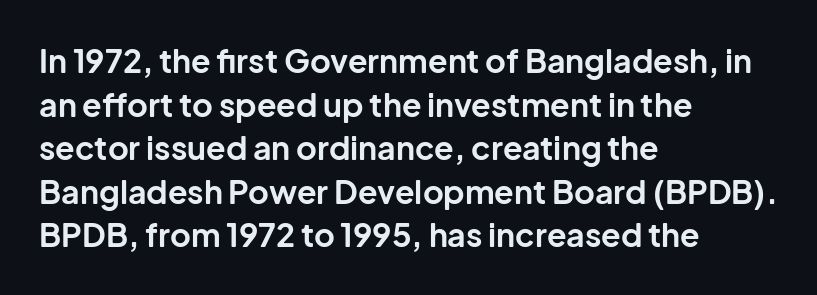
The image shows 32 px bold sans-serif type, upright; set left-aligned, normal line spacing (1.36x), normal letter spacing, not underlined; low stroke contrast and a medium x-height.
